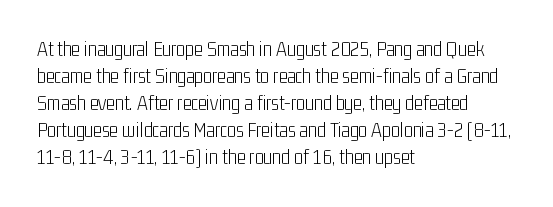
{"italic": "no", "bold": "no", "underline": "no", "align": "left", "line_spacing": "normal", "line_spacing_ratio": 1.29, "letter_spacing": "normal", "letter_spacing_em": 0.0, "glyph_px": 21}
